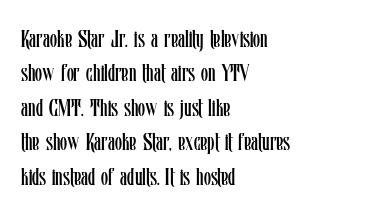
Observe the ordinary spacing: letters are neighbours, not strangers. Only glyphs here, with clear space below each row. Honestly, the row spacing looks completely unremarkable. No letter is thick-stroked: the sample isn't bold.
